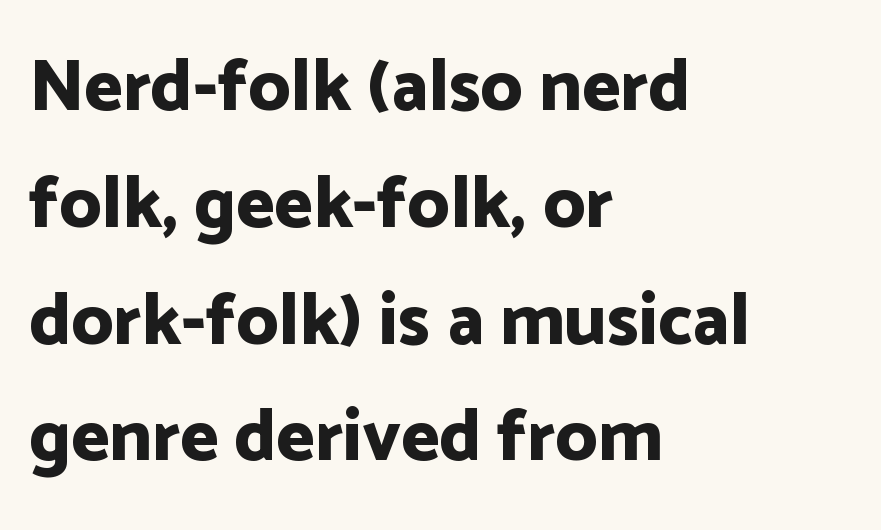
{"serif": "no", "italic": "no", "bold": "yes", "weight": "bold", "width": "normal", "stroke_contrast": "low", "x_height": "medium", "monospaced": "no", "underline": "no", "align": "left", "line_spacing": "normal", "line_spacing_ratio": 1.6, "letter_spacing": "normal", "letter_spacing_em": 0.0, "glyph_px": 73}
